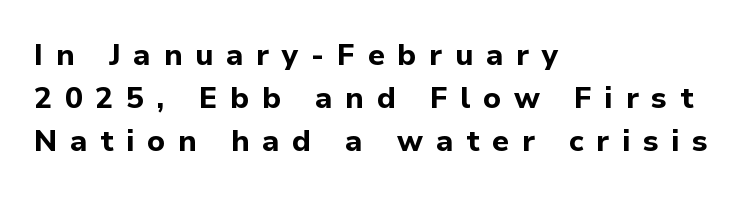
Q: Is the text bold? A: Yes.
Q: Is the text italic (slanted)? A: No, it is upright.
Q: Is the typeface a serif or a sans-serif typeface? A: Sans-serif.
Q: Is the text underlined? A: No.
Q: How is the paragraph aligned? A: Left-aligned.
Q: Is the spacing between letters normal or unusually wide? A: Unusually wide.
Q: Is the spacing between lines tight, normal or loose? A: Normal.
Q: Width (condensed, normal, or wide)? A: Normal.
Q: Stroke contrast? A: Low.
Q: x-height? A: Medium.
Q: Monospaced? A: No.
